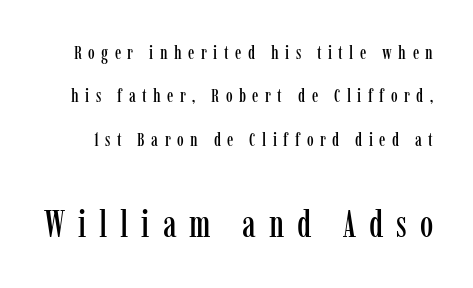
{"serif": "yes", "italic": "no", "width": "condensed", "stroke_contrast": "low", "x_height": "medium", "monospaced": "no", "underline": "no", "line_spacing": "loose", "line_spacing_ratio": 2.28, "letter_spacing": "wide", "letter_spacing_em": 0.34, "larger_block": "second", "size_ratio": 2.0, "glyph_px": 38}
